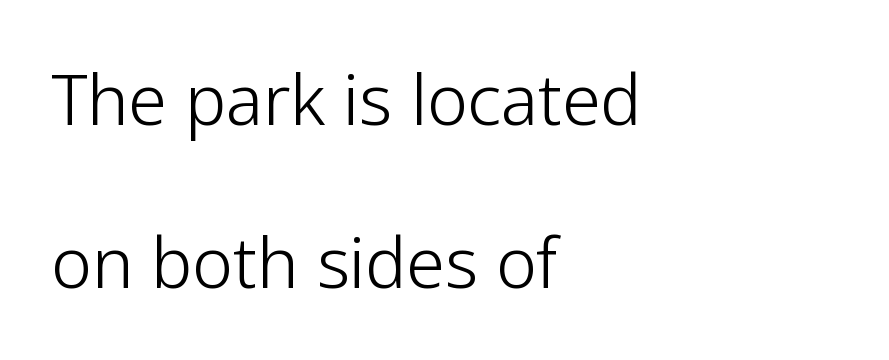
The image shows 69 px light sans-serif type, upright; set left-aligned, loose line spacing (2.36x), normal letter spacing, not underlined; low stroke contrast and a medium x-height.
